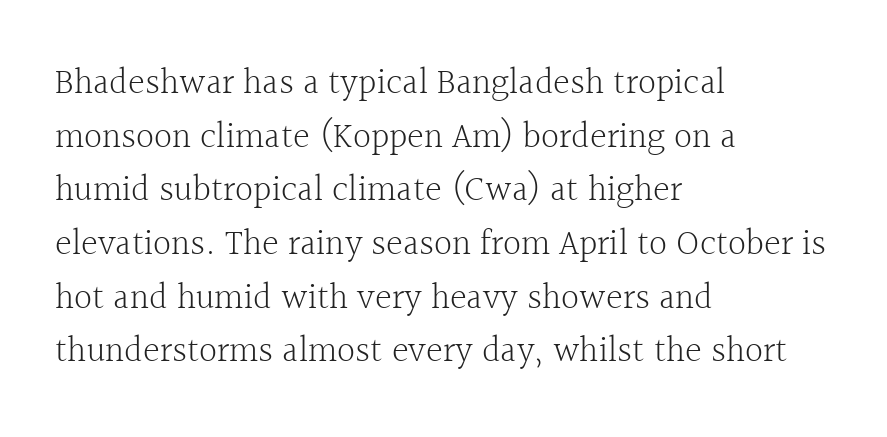
The image shows 36 px light serif type, upright; set left-aligned, normal line spacing (1.49x), normal letter spacing, not underlined; a medium x-height.
